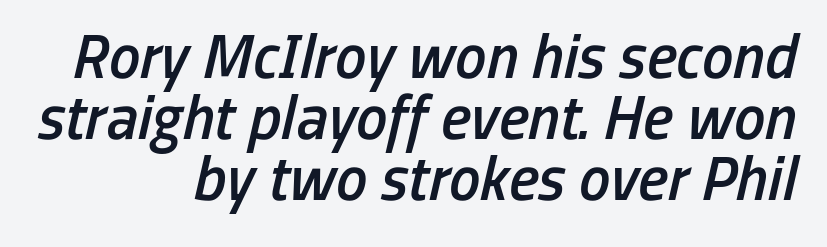
{"italic": "yes", "lean": "right", "slant_degrees": 13, "bold": "semi", "weight": "semibold", "width": "condensed", "stroke_contrast": "low", "x_height": "medium", "monospaced": "no", "underline": "no", "align": "right", "line_spacing": "tight", "line_spacing_ratio": 0.97, "letter_spacing": "normal", "letter_spacing_em": 0.0, "glyph_px": 63}
